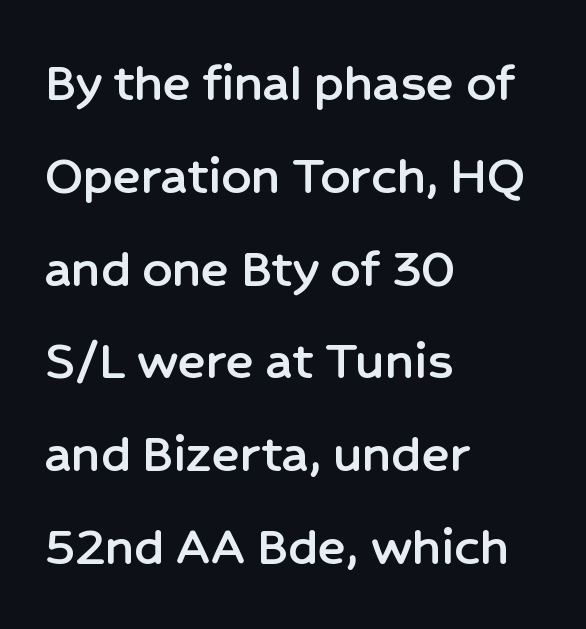
{"serif": "no", "italic": "no", "width": "normal", "stroke_contrast": "low", "x_height": "medium", "monospaced": "no", "underline": "no", "align": "left", "line_spacing": "normal", "line_spacing_ratio": 1.6, "letter_spacing": "normal", "letter_spacing_em": 0.0, "glyph_px": 58}
